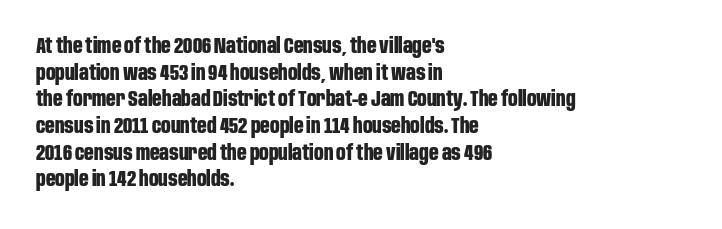
{"italic": "no", "bold": "yes", "underline": "no", "align": "left", "line_spacing": "normal", "line_spacing_ratio": 1.27, "letter_spacing": "normal", "letter_spacing_em": 0.0, "glyph_px": 21}
